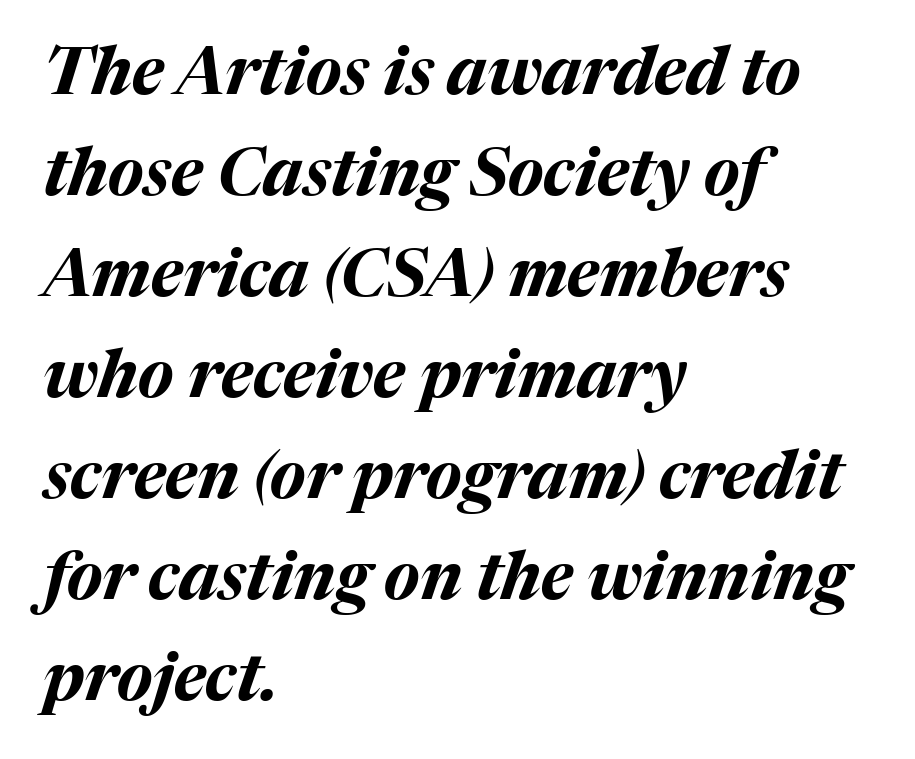
Looks like regular typesetting: each glyph gets only the width it needs. In terms of letterspacing, this is plain default setting. The lines in this sample share a left origin and differ only in where they stop. Slant detected: the letters are inclined.
